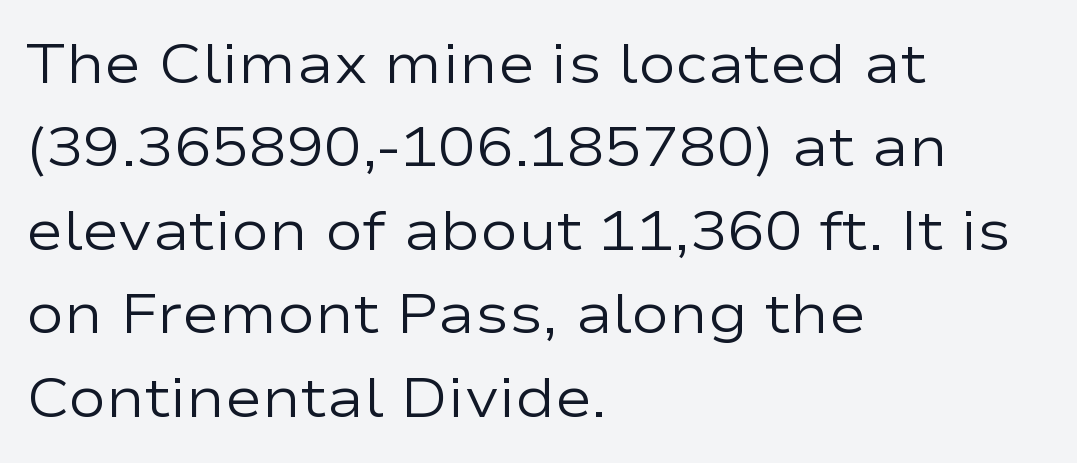
The letterforms sit shoulder to shoulder at normal distance. Unlike italic type, these characters show no tilt at all. Rows of type keep a routine distance in the vertical direction. Bare-footed words on every line. The passage shown is typeset with a sans-serif family.
